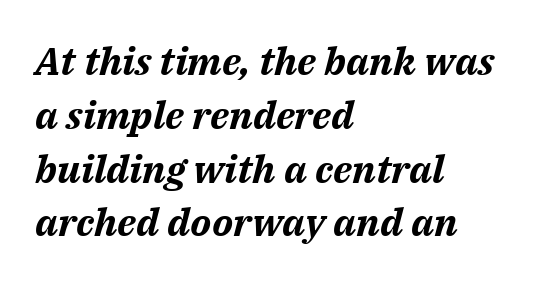
{"italic": "yes", "lean": "right", "slant_degrees": 14, "bold": "yes", "weight": "bold", "width": "normal", "stroke_contrast": "medium", "x_height": "medium", "monospaced": "no", "underline": "no", "align": "left", "line_spacing": "normal", "line_spacing_ratio": 1.38, "letter_spacing": "normal", "letter_spacing_em": 0.0, "glyph_px": 39}
